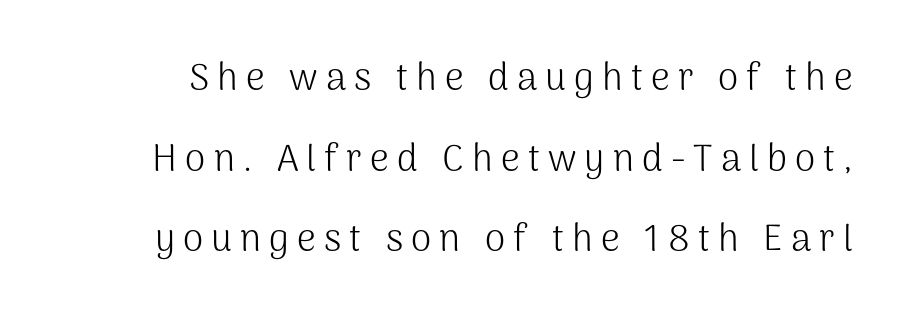
A sans-serif font was chosen for this passage. No letter is thick-stroked: the sample isn't bold. Quick note: not italic, upright. Words float on clear page, feet unadorned. The passage shown stacks its lines with a broad gap.
